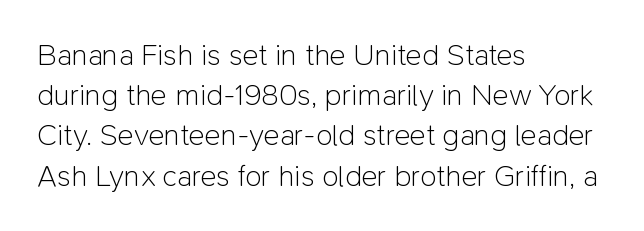
{"serif": "no", "italic": "no", "bold": "no", "weight": "light", "width": "normal", "stroke_contrast": "low", "x_height": "medium", "monospaced": "no", "underline": "no", "align": "left", "line_spacing": "normal", "line_spacing_ratio": 1.34, "letter_spacing": "normal", "letter_spacing_em": 0.0, "glyph_px": 30}
